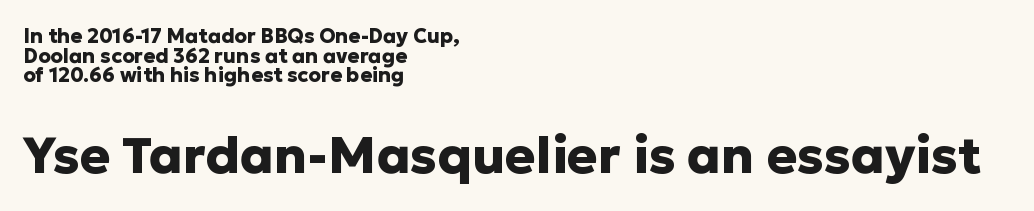
The image shows 51 px heavy sans-serif type, upright; set left-aligned, tight line spacing (0.98x), normal letter spacing, not underlined; the second (bottom) block is 2.55x larger; low stroke contrast and a medium x-height.
